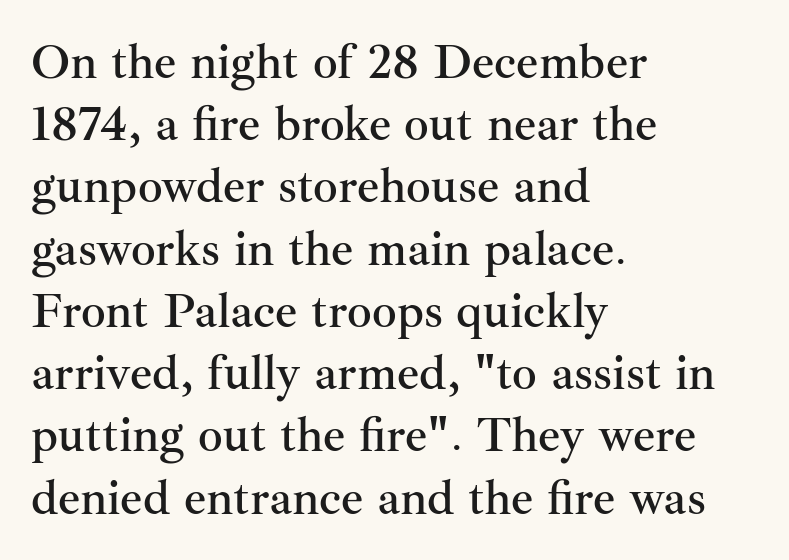
The image shows 49 px serif type, upright; set left-aligned, normal line spacing (1.27x), normal letter spacing, not underlined; medium stroke contrast and a small x-height.
